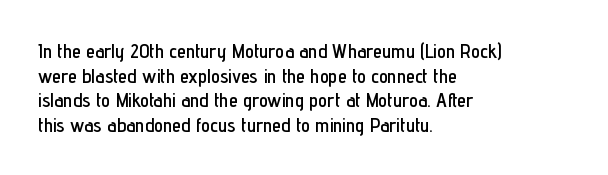
{"italic": "no", "underline": "no", "align": "left", "line_spacing_ratio": 1.23, "letter_spacing": "normal", "letter_spacing_em": 0.0, "glyph_px": 20}
